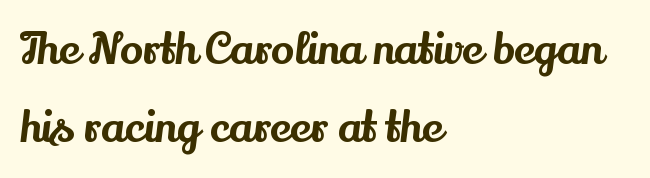
{"serif": "yes", "width": "normal", "stroke_contrast": "medium", "x_height": "small", "monospaced": "no", "underline": "no", "align": "left", "line_spacing_ratio": 1.81, "letter_spacing": "normal", "letter_spacing_em": 0.0, "glyph_px": 43}
